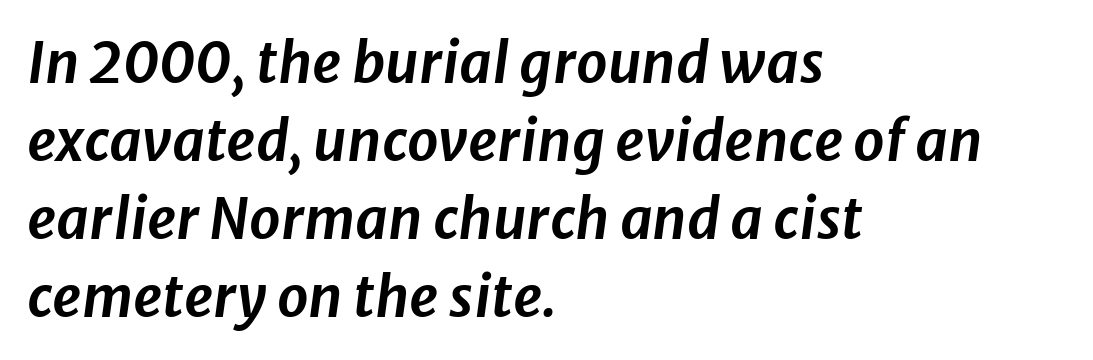
These lines are rendered in a variable-pitch font. The rendering anchors every line to the left-hand side. This rendering leaves character spacing at its baseline value. Each row of text sits above clean, open space. One glance says typical: line gaps are just what's usual. The whole block is typeset with a tilt.
